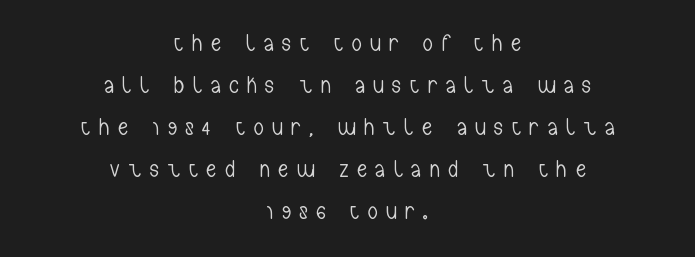
Notice how the stems are strictly vertical — no italics here. The letterforms stand isolated, each surrounded by extra space. These glyphs show unthickened strokes, regular width or finer. Does the copy run flush right? No — it is centered line by line.
